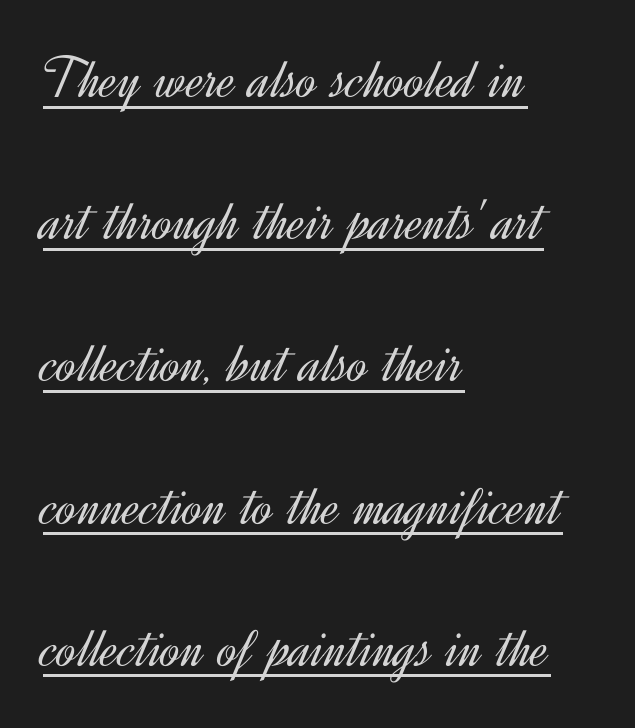
The letters look calm and open, with moderate or lighter stems. Proportional: the letters do not fall into vertical columns. The type is set solid horizontally, with unmodified tracking.
